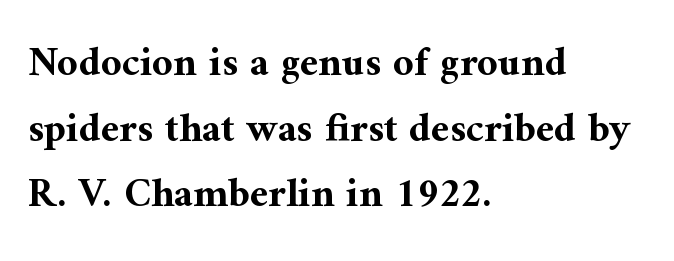
The image shows 41 px bold serif type, upright; set left-aligned, normal line spacing (1.6x), normal letter spacing, not underlined; medium stroke contrast and a medium x-height.
